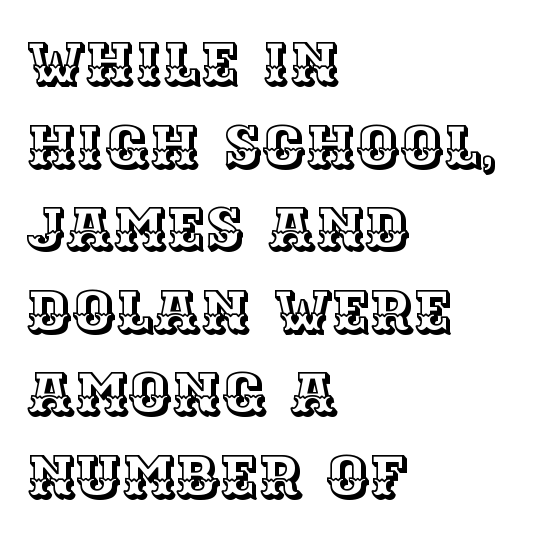
{"italic": "no", "width": "normal", "x_height": "large", "monospaced": "no", "underline": "no", "align": "left", "line_spacing": "normal", "line_spacing_ratio": 1.4, "letter_spacing": "normal", "letter_spacing_em": 0.0, "glyph_px": 59}
